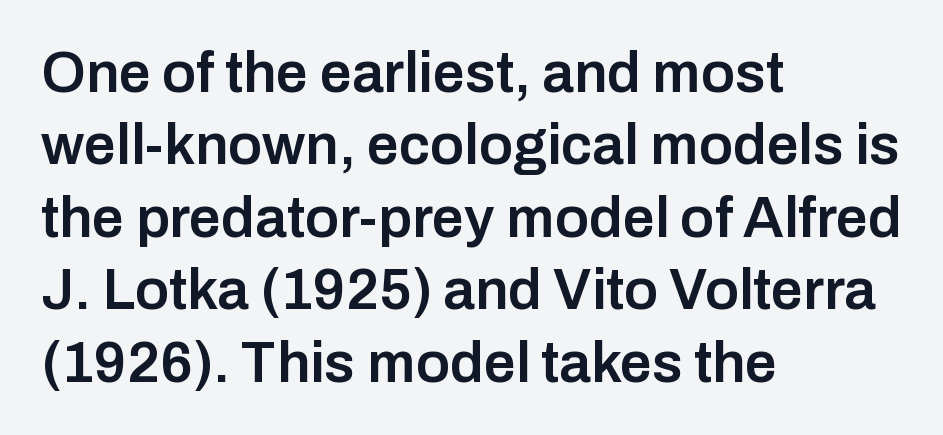
Q: Is the text bold? A: Semi-bold.
Q: Is the text italic (slanted)? A: No, it is upright.
Q: Is the typeface a serif or a sans-serif typeface? A: Sans-serif.
Q: Is the text underlined? A: No.
Q: How is the paragraph aligned? A: Left-aligned.
Q: Is the spacing between letters normal or unusually wide? A: Normal.
Q: Is the spacing between lines tight, normal or loose? A: Normal.
Q: Width (condensed, normal, or wide)? A: Normal.
Q: Stroke contrast? A: Low.
Q: x-height? A: Medium.
Q: Monospaced? A: No.
